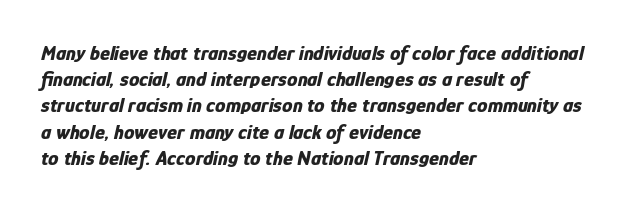
Q: Is the text bold? A: Yes.
Q: Is the text italic (slanted)? A: Yes, it leans right by about 12 degrees.
Q: Is the text underlined? A: No.
Q: How is the paragraph aligned? A: Left-aligned.
Q: Is the spacing between letters normal or unusually wide? A: Normal.
Q: Is the spacing between lines tight, normal or loose? A: Normal.
